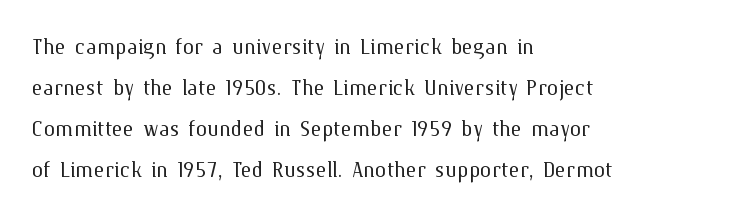
Q: Is the text bold? A: No.
Q: Is the text italic (slanted)? A: No, it is upright.
Q: Is the text underlined? A: No.
Q: How is the paragraph aligned? A: Left-aligned.
Q: Is the spacing between letters normal or unusually wide? A: Normal.
Q: Is the spacing between lines tight, normal or loose? A: Normal.
Q: Width (condensed, normal, or wide)? A: Normal.
Q: Stroke contrast? A: Medium.
Q: x-height? A: Medium.
Q: Monospaced? A: No.
